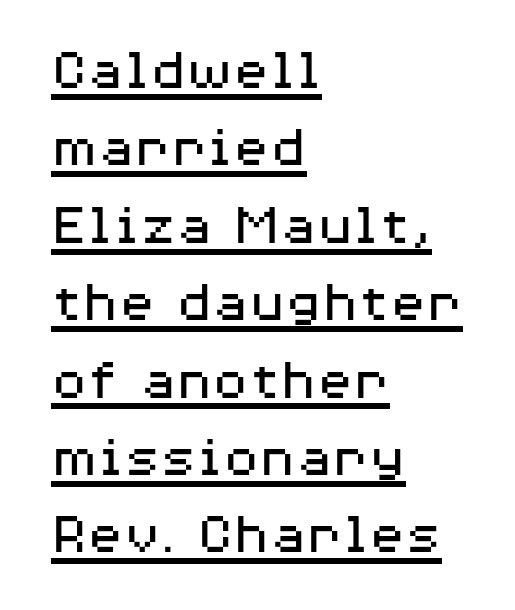
Q: Is the text bold? A: No.
Q: Is the text italic (slanted)? A: No, it is upright.
Q: Is the typeface a serif or a sans-serif typeface? A: Sans-serif.
Q: Is the text underlined? A: Yes.
Q: How is the paragraph aligned? A: Left-aligned.
Q: Is the spacing between letters normal or unusually wide? A: Normal.
Q: Is the spacing between lines tight, normal or loose? A: Normal.
Q: Width (condensed, normal, or wide)? A: Wide.
Q: Stroke contrast? A: Medium.
Q: x-height? A: Medium.
Q: Monospaced? A: No.
